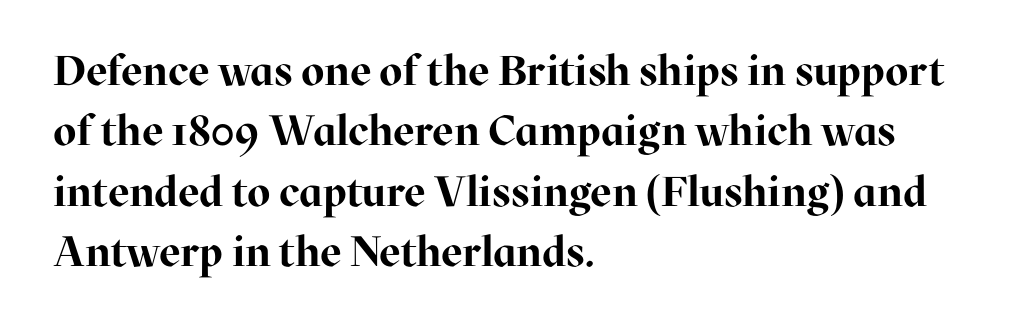
The image shows 42 px bold serif type, upright; set left-aligned, normal line spacing (1.44x), normal letter spacing, not underlined; high stroke contrast and a medium x-height.
